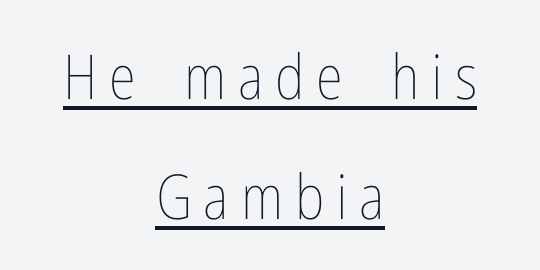
Q: Is the text bold? A: No.
Q: Is the text italic (slanted)? A: No, it is upright.
Q: Is the text underlined? A: Yes.
Q: How is the paragraph aligned? A: Centered.
Q: Is the spacing between lines tight, normal or loose? A: Loose.
Q: Width (condensed, normal, or wide)? A: Condensed.
Q: Stroke contrast? A: Low.
Q: x-height? A: Medium.
Q: Monospaced? A: No.
